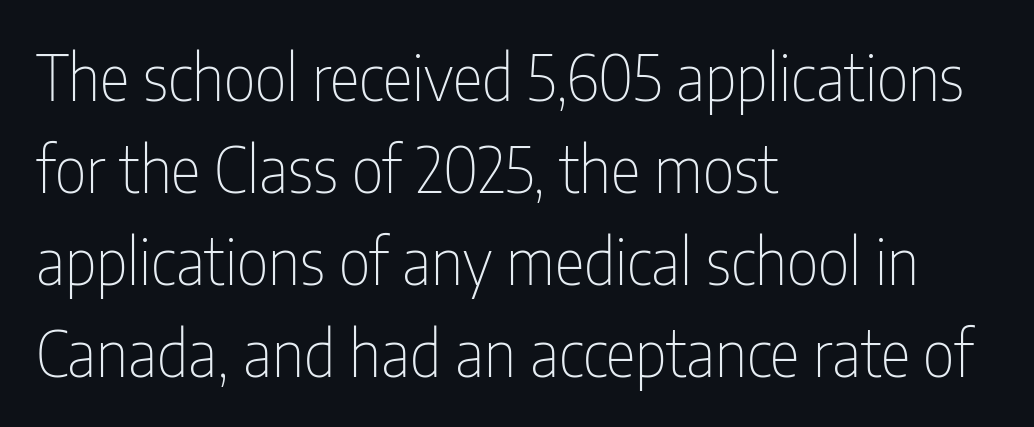
Q: Is the text bold? A: No.
Q: Is the text italic (slanted)? A: No, it is upright.
Q: Is the typeface a serif or a sans-serif typeface? A: Sans-serif.
Q: Is the text underlined? A: No.
Q: How is the paragraph aligned? A: Left-aligned.
Q: Is the spacing between letters normal or unusually wide? A: Normal.
Q: Is the spacing between lines tight, normal or loose? A: Normal.
Q: Width (condensed, normal, or wide)? A: Condensed.
Q: Stroke contrast? A: Low.
Q: x-height? A: Medium.
Q: Monospaced? A: No.
